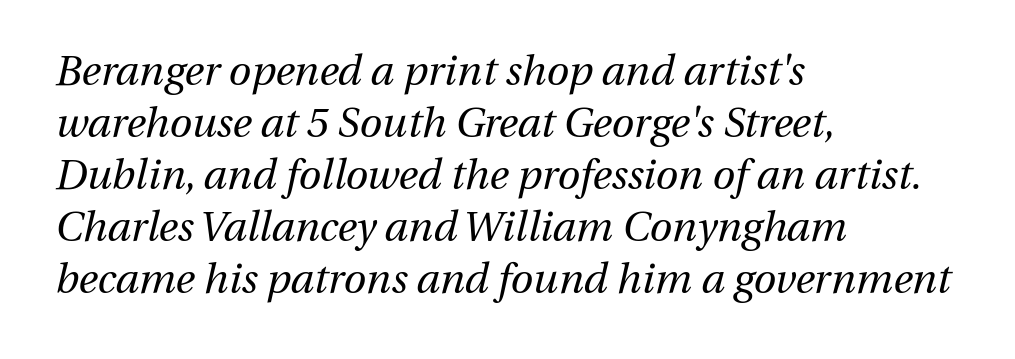
{"italic": "yes", "lean": "right", "slant_degrees": 13, "bold": "no", "weight": "regular", "width": "normal", "stroke_contrast": "medium", "x_height": "medium", "monospaced": "no", "underline": "no", "align": "left", "line_spacing": "normal", "line_spacing_ratio": 1.27, "letter_spacing": "normal", "letter_spacing_em": 0.0, "glyph_px": 41}
